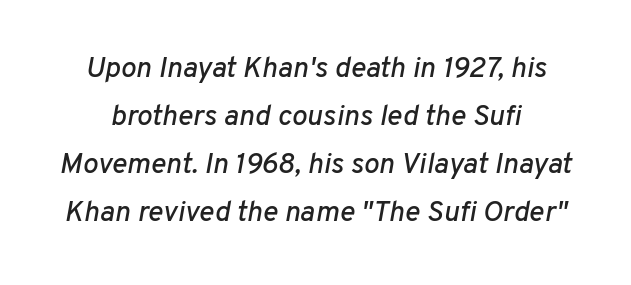
Default kerning and tracking; the words read as compact shapes. In terms of posture, this sample is oblique. Evenly set lines give the paragraph a standard silhouette. Character widths vary here, with narrow letters taking less room than wide ones.
